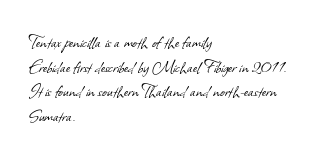
The rendering keeps characters at their native spacing. Visually the block forms a straight wall on the left and a jagged coastline on the right. The space directly below the letters is spotless. Stems and bowls with no extra thickness — not bold.
